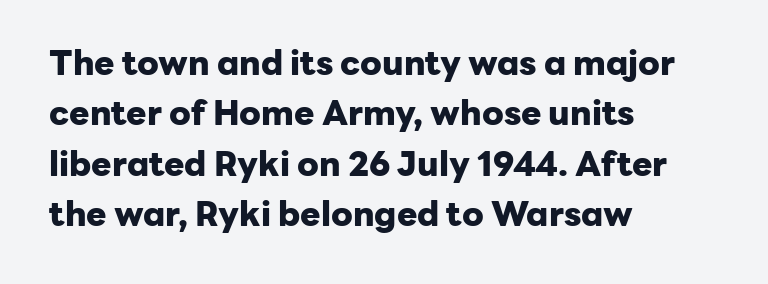
Q: Is the text bold? A: Yes.
Q: Is the text italic (slanted)? A: No, it is upright.
Q: Is the typeface a serif or a sans-serif typeface? A: Sans-serif.
Q: Is the text underlined? A: No.
Q: How is the paragraph aligned? A: Left-aligned.
Q: Is the spacing between letters normal or unusually wide? A: Normal.
Q: Is the spacing between lines tight, normal or loose? A: Normal.
Q: Width (condensed, normal, or wide)? A: Normal.
Q: Stroke contrast? A: Low.
Q: x-height? A: Medium.
Q: Monospaced? A: No.
